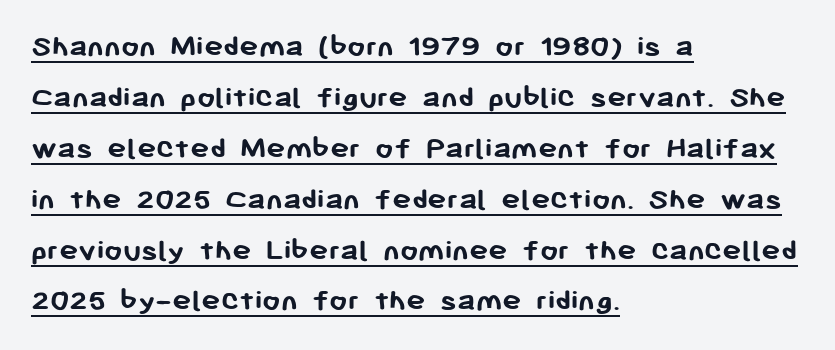
All the whitespace from short lines collects on the right. Looks like someone drew a line under every word here. Nope, no serifs anywhere on these letters. This sample keeps an unexceptional amount of space between lines. The face used here has the dense, thick strokes of a bold.
